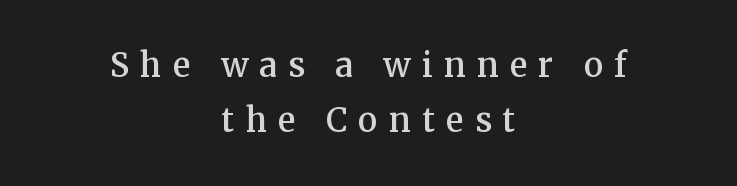
The image shows 44 px serif type, upright; set centered, normal line spacing (1.26x), unusually wide letter spacing (+0.25 em), not underlined; medium stroke contrast and a medium x-height.
